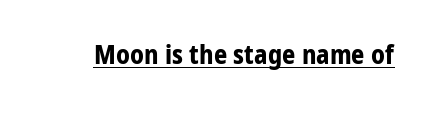
No extra tracking has been applied to these lines. Glance below the letters and you will spot a drawn line. Quick note: not italic, upright. The letters are bold, with thick, heavy strokes.
